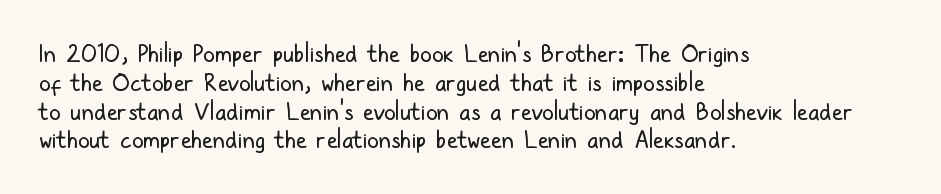
The image shows 24 px text type, upright; set left-aligned, line spacing 1.2x, normal letter spacing, not underlined.
